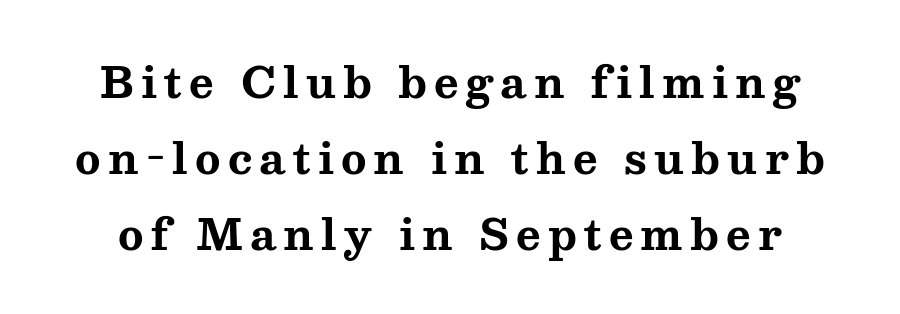
The image shows 42 px bold, wide serif type, upright; set line spacing 1.81x, not underlined; medium stroke contrast and a medium x-height.
